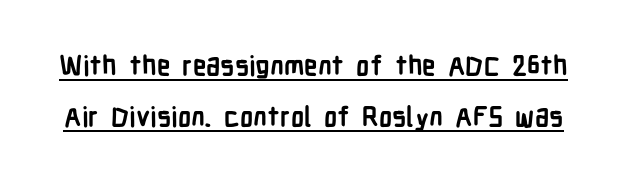
{"italic": "no", "bold": "yes", "underline": "yes", "line_spacing_ratio": 1.88, "letter_spacing": "normal", "letter_spacing_em": 0.0, "glyph_px": 27}
